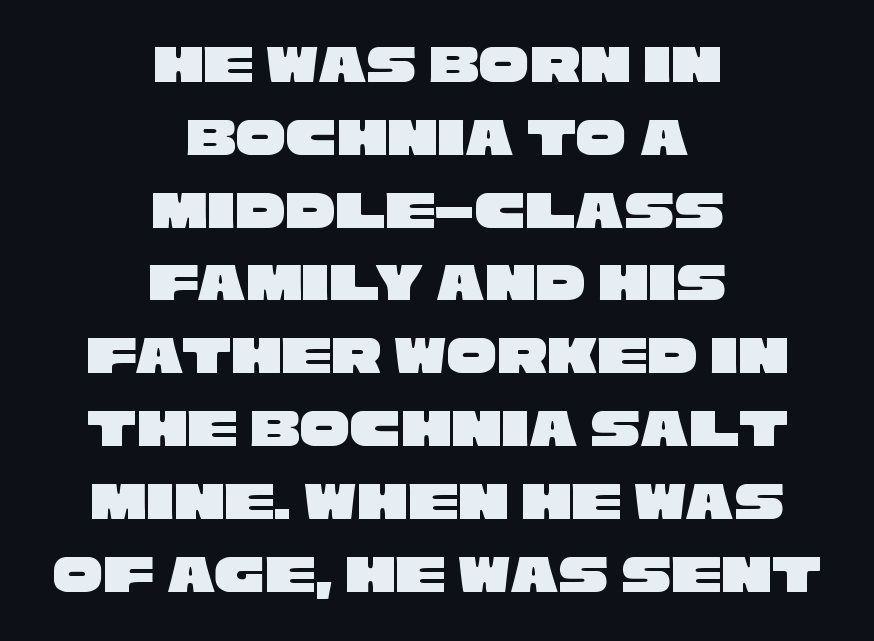
The image shows 56 px wide sans-serif type; set centered, normal line spacing (1.3x), normal letter spacing, not underlined; low stroke contrast and a large x-height.
